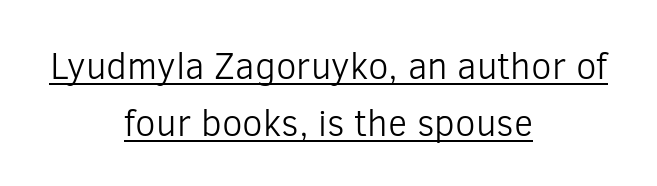
The image shows 37 px light sans-serif type, upright; set centered, normal line spacing (1.54x), normal letter spacing, underlined; low stroke contrast and a medium x-height.
